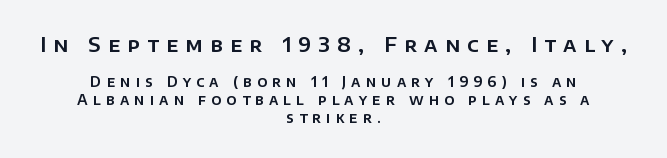
Vertically, the passage feels balanced, rows spaced as you'd expect. The text block is weighted toward neither margin, spreading evenly from the middle. Short note: letters widely spaced. Which of the two is more prominent by size? The first, at the top. Nobody drew a line under any word here. The type sits square on the baseline with zero lean.
